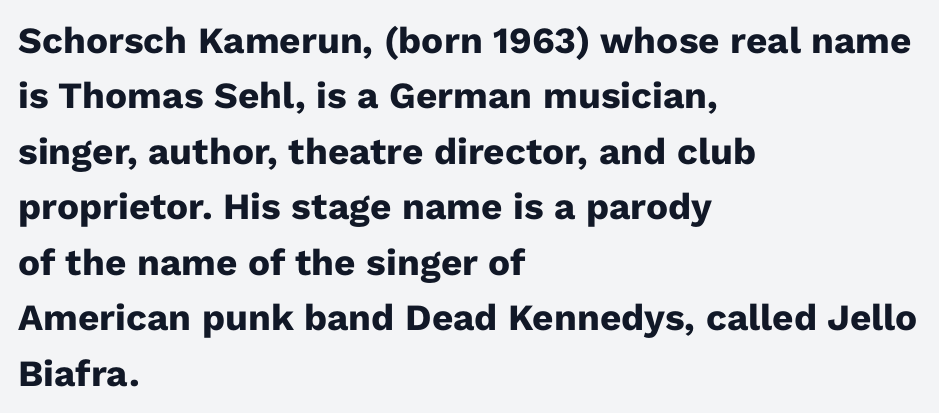
Q: Is the text bold? A: Yes.
Q: Is the text italic (slanted)? A: No, it is upright.
Q: Is the typeface a serif or a sans-serif typeface? A: Sans-serif.
Q: Is the text underlined? A: No.
Q: How is the paragraph aligned? A: Left-aligned.
Q: Is the spacing between letters normal or unusually wide? A: Normal.
Q: Is the spacing between lines tight, normal or loose? A: Normal.
Q: Width (condensed, normal, or wide)? A: Normal.
Q: Stroke contrast? A: Low.
Q: x-height? A: Medium.
Q: Monospaced? A: No.
